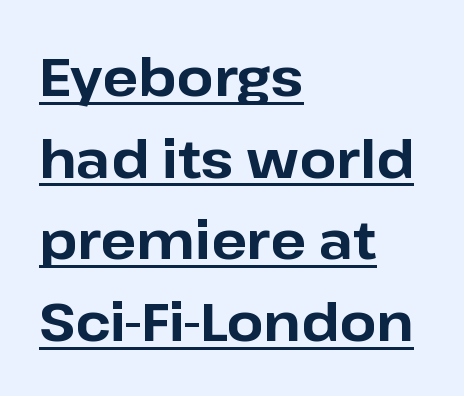
The image shows 53 px bold sans-serif type, upright; set left-aligned, normal line spacing (1.54x), normal letter spacing, underlined; low stroke contrast and a medium x-height.
